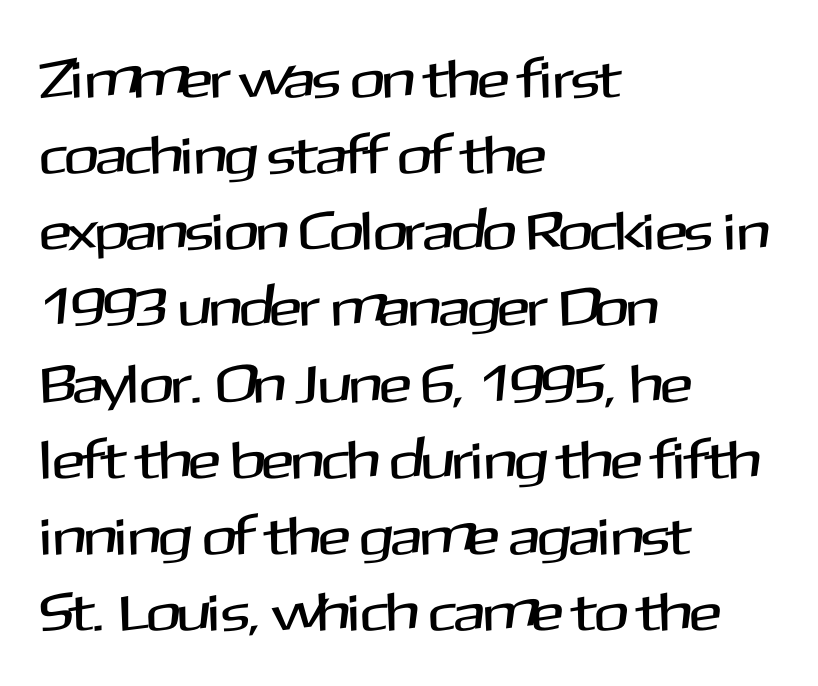
The image shows 54 px sans-serif type, upright; set left-aligned, normal line spacing (1.41x), normal letter spacing, not underlined; medium stroke contrast and a medium x-height.
